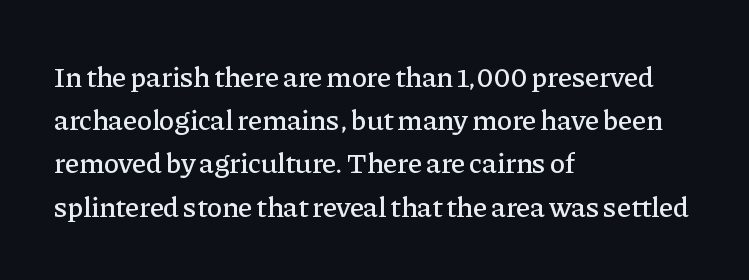
{"serif": "yes", "italic": "no", "width": "normal", "stroke_contrast": "low", "x_height": "medium", "monospaced": "no", "underline": "no", "align": "left", "line_spacing": "normal", "line_spacing_ratio": 1.49, "letter_spacing": "normal", "letter_spacing_em": 0.0, "glyph_px": 29}
